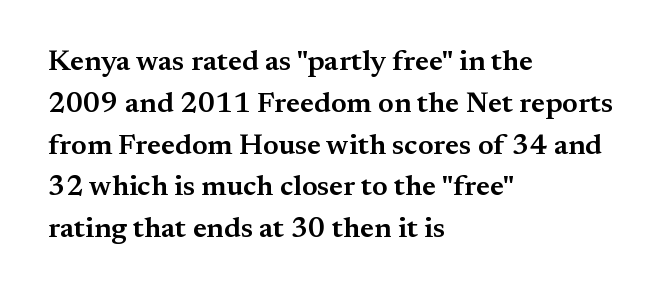
Q: Is the text bold? A: Semi-bold.
Q: Is the text italic (slanted)? A: No, it is upright.
Q: Is the typeface a serif or a sans-serif typeface? A: Serif.
Q: Is the text underlined? A: No.
Q: How is the paragraph aligned? A: Left-aligned.
Q: Is the spacing between letters normal or unusually wide? A: Normal.
Q: Is the spacing between lines tight, normal or loose? A: Normal.
Q: Width (condensed, normal, or wide)? A: Normal.
Q: Stroke contrast? A: Medium.
Q: x-height? A: Small.
Q: Monospaced? A: No.
